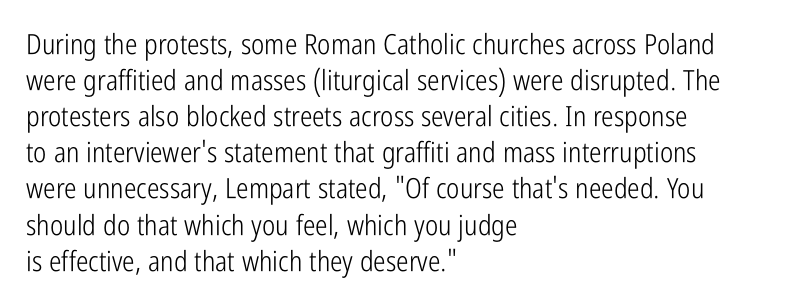
The image shows 28 px light, condensed sans-serif type, upright; set left-aligned, normal line spacing (1.29x), normal letter spacing, not underlined; low stroke contrast and a medium x-height.
